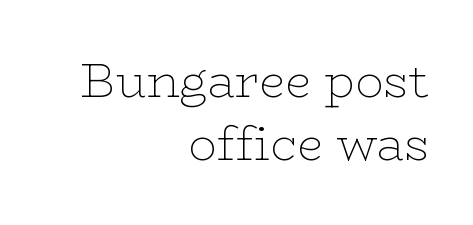
The image shows 47 px thin, wide serif type, upright; set right-aligned, normal line spacing (1.35x), normal letter spacing, not underlined; low stroke contrast and a medium x-height.
